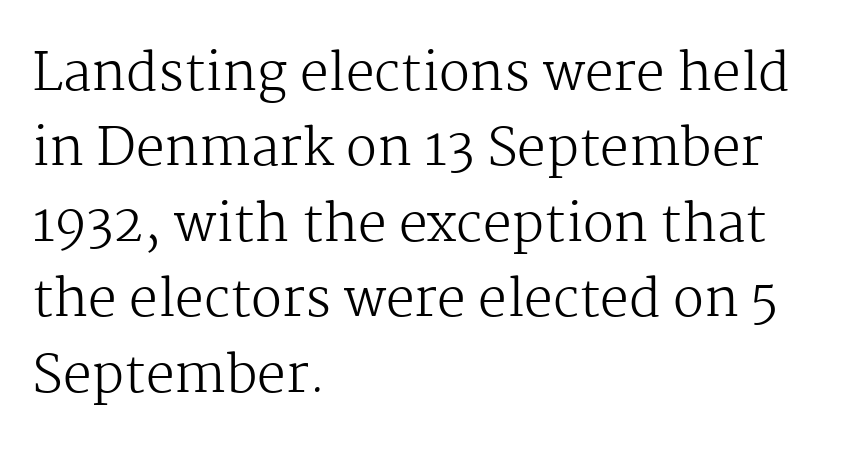
{"serif": "yes", "italic": "no", "bold": "no", "weight": "regular", "width": "normal", "stroke_contrast": "medium", "x_height": "medium", "monospaced": "no", "underline": "no", "align": "left", "line_spacing": "normal", "line_spacing_ratio": 1.48, "letter_spacing": "normal", "letter_spacing_em": 0.0, "glyph_px": 51}
